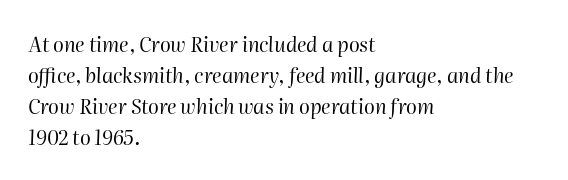
Q: Is the text bold? A: No.
Q: Is the text italic (slanted)? A: Yes, it leans right by about 2 degrees.
Q: Is the text underlined? A: No.
Q: How is the paragraph aligned? A: Left-aligned.
Q: Is the spacing between letters normal or unusually wide? A: Normal.
Q: Is the spacing between lines tight, normal or loose? A: Normal.
